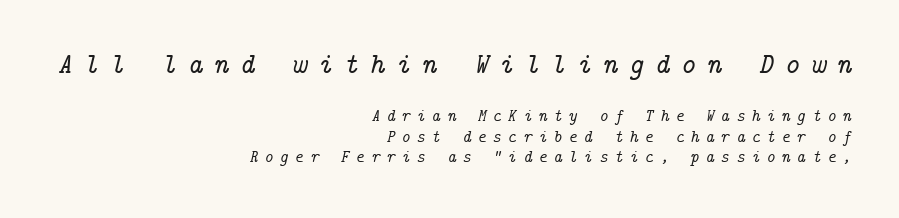
Q: Is the text italic (slanted)? A: Yes, it leans right by about 14 degrees.
Q: Is the typeface a serif or a sans-serif typeface? A: Serif.
Q: Is the text underlined? A: No.
Q: How is the paragraph aligned? A: Right-aligned.
Q: Is the spacing between letters normal or unusually wide? A: Unusually wide.
Q: Which block of text is set in a larger size, the first (top) or the second (bottom)? A: The first (top) one.
Q: Width (condensed, normal, or wide)? A: Normal.
Q: Stroke contrast? A: Low.
Q: x-height? A: Medium.
